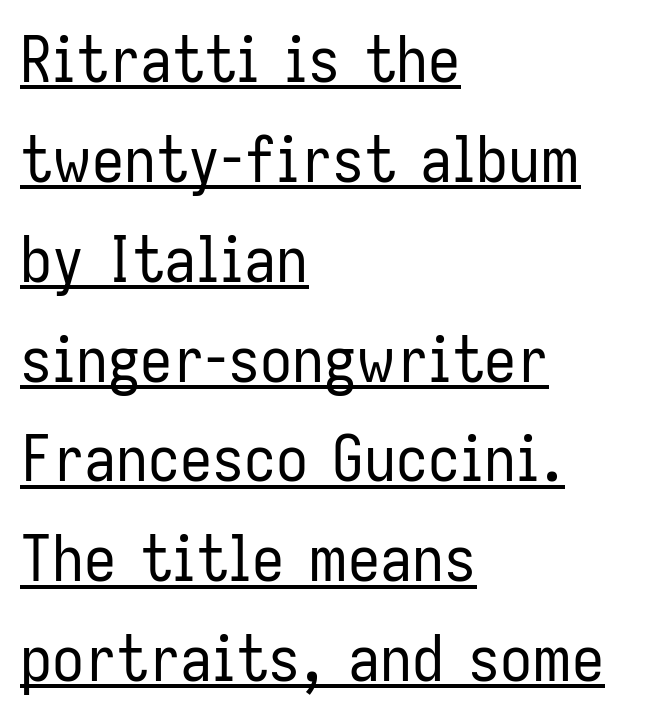
Characters remain perfectly vertical along every line. The gaps between neighbouring characters are ordinary and unremarkable. Note: no serifs on the glyphs. Each letter keeps its own natural width here, so spacing adapts to shape. This sample carries an underscore along the baseline area. Every row of glyphs begins at an identical x-position on the left.
